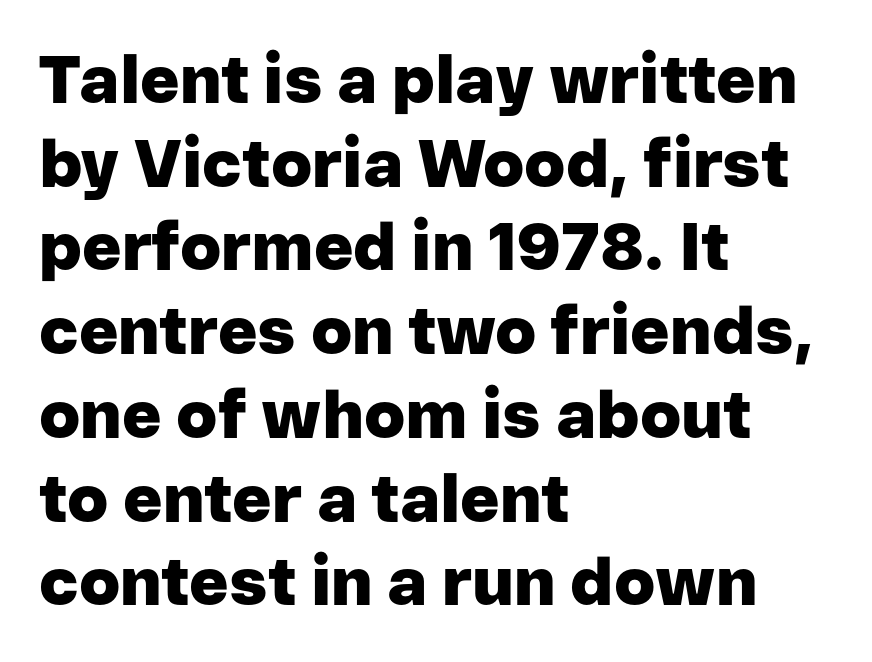
{"serif": "no", "italic": "no", "bold": "yes", "weight": "heavy", "width": "normal", "stroke_contrast": "low", "x_height": "medium", "monospaced": "no", "underline": "no", "align": "left", "line_spacing": "normal", "line_spacing_ratio": 1.25, "letter_spacing": "normal", "letter_spacing_em": 0.0, "glyph_px": 67}
